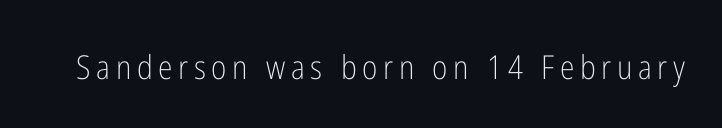
{"serif": "no", "italic": "no", "bold": "no", "weight": "light", "width": "condensed", "stroke_contrast": "low", "x_height": "medium", "monospaced": "no", "underline": "no", "glyph_px": 33}
